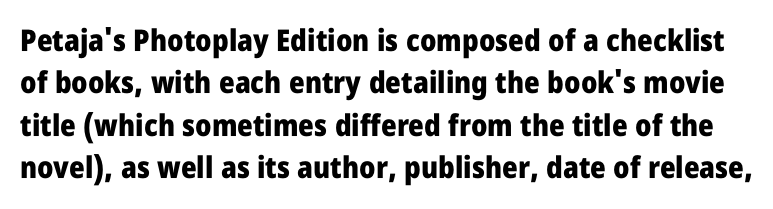
The image shows 30 px heavy, condensed sans-serif type, upright; set normal line spacing (1.41x), normal letter spacing, not underlined; low stroke contrast and a large x-height.
